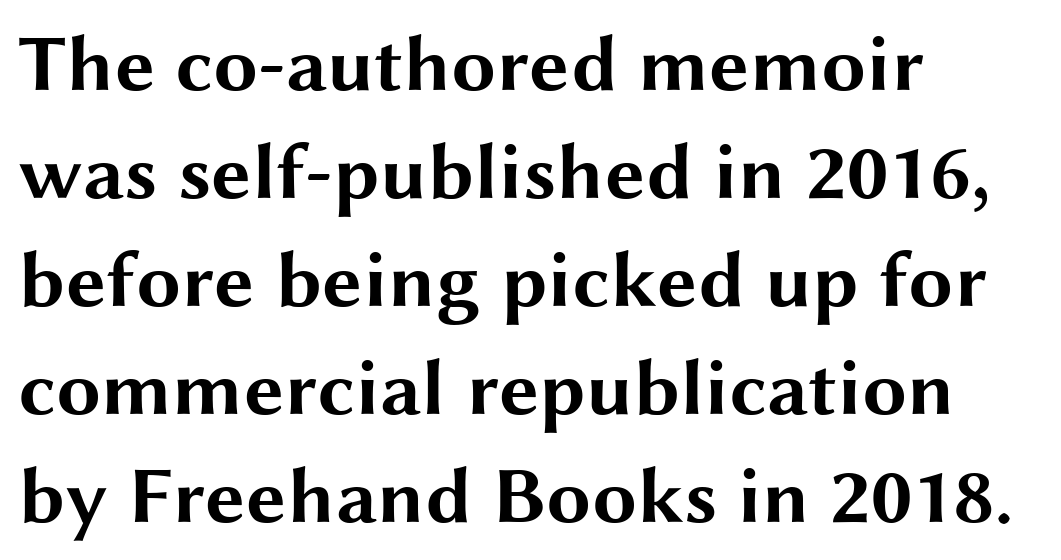
{"serif": "no", "italic": "no", "bold": "yes", "weight": "bold", "width": "wide", "stroke_contrast": "medium", "x_height": "medium", "monospaced": "no", "underline": "no", "align": "left", "line_spacing": "normal", "line_spacing_ratio": 1.35, "letter_spacing": "normal", "letter_spacing_em": 0.0, "glyph_px": 80}
